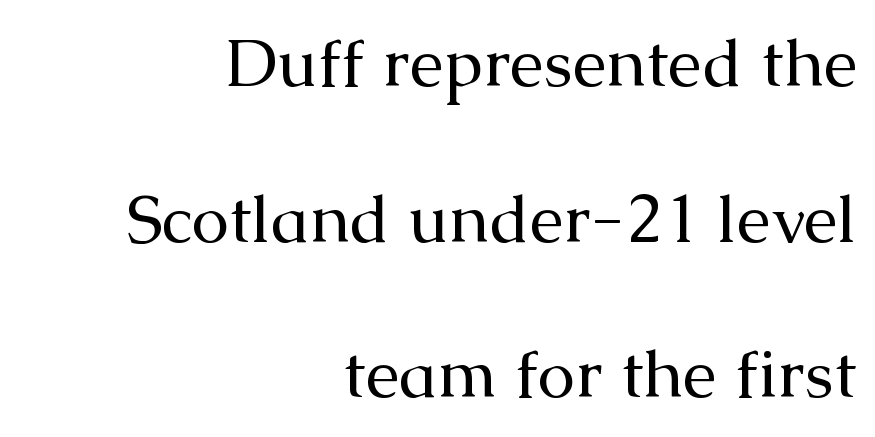
Do the letters lean? They stand straight. Do the characters align in a grid? No, the font is proportional. In terms of letterform style, serifs are clearly present. The space directly below the letters is spotless. You could call the tracking neutral — neither tight nor loose.
